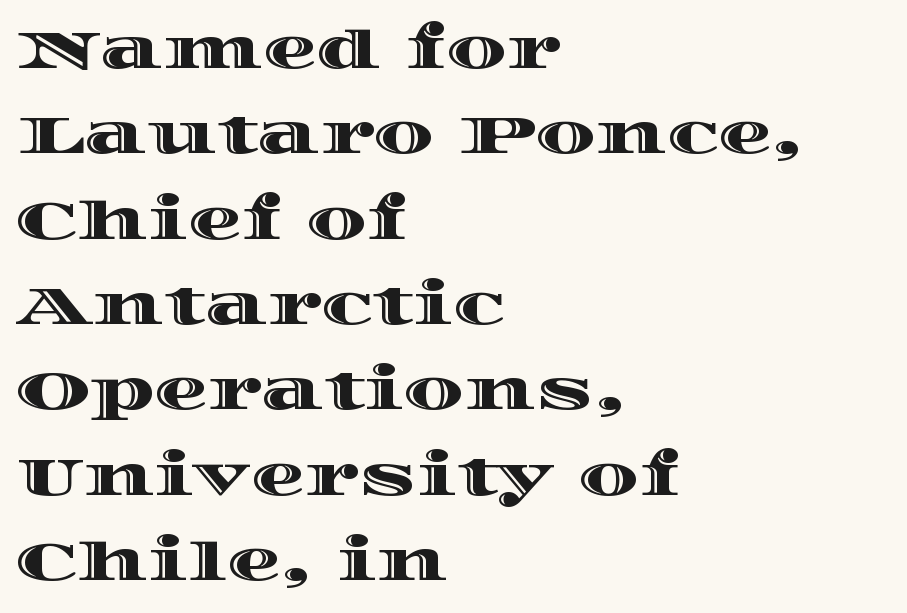
Typeset ragged right — the left edge is the straight one. If you drew a line through each stem, it would be perfectly vertical. The horizontal fit of the characters is conventional and even. Line spacing here is normal. Just letters on the line, the space beneath them empty.
